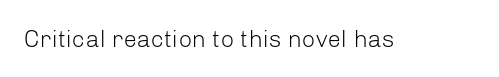
Q: Is the text bold? A: No.
Q: Is the text italic (slanted)? A: No, it is upright.
Q: Is the text underlined? A: No.
Q: Is the spacing between letters normal or unusually wide? A: Normal.
